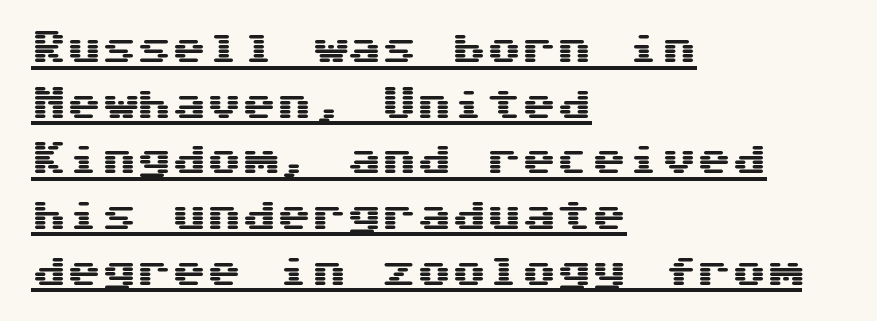
Q: Is the text italic (slanted)? A: No, it is upright.
Q: Is the typeface a serif or a sans-serif typeface? A: Sans-serif.
Q: Is the text underlined? A: Yes.
Q: How is the paragraph aligned? A: Left-aligned.
Q: Is the spacing between letters normal or unusually wide? A: Normal.
Q: Is the spacing between lines tight, normal or loose? A: Normal.
Q: Width (condensed, normal, or wide)? A: Wide.
Q: Stroke contrast? A: Medium.
Q: x-height? A: Medium.
Q: Monospaced? A: Yes.
